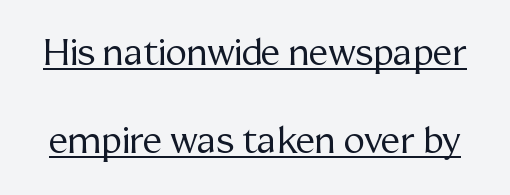
The image shows 36 px regular-weight serif type, upright; set loose line spacing (2.45x), normal letter spacing, underlined; medium stroke contrast and a medium x-height.
